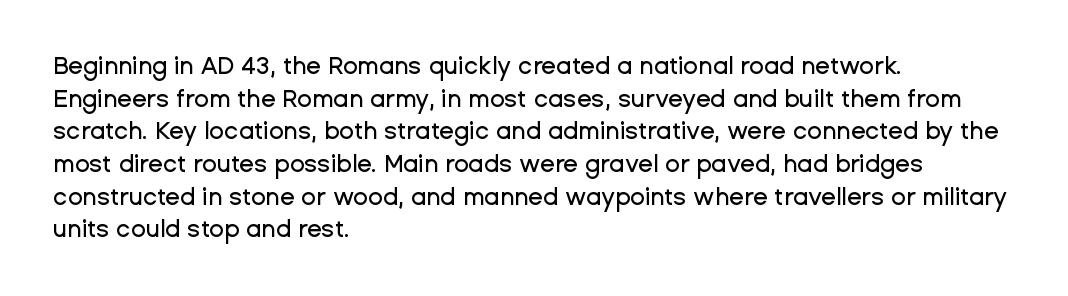
Q: Is the text italic (slanted)? A: No, it is upright.
Q: Is the text underlined? A: No.
Q: How is the paragraph aligned? A: Left-aligned.
Q: Is the spacing between letters normal or unusually wide? A: Normal.
Q: Is the spacing between lines tight, normal or loose? A: Normal.
